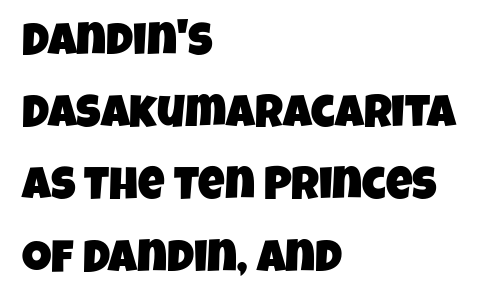
{"serif": "no", "width": "condensed", "stroke_contrast": "low", "x_height": "large", "monospaced": "no", "underline": "no", "align": "left", "line_spacing": "normal", "line_spacing_ratio": 1.57, "letter_spacing": "normal", "letter_spacing_em": 0.0, "glyph_px": 46}
